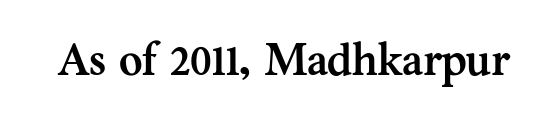
{"serif": "yes", "italic": "no", "bold": "yes", "weight": "semibold", "width": "normal", "stroke_contrast": "medium", "x_height": "medium", "monospaced": "no", "underline": "no", "letter_spacing": "normal", "letter_spacing_em": 0.0, "glyph_px": 45}
